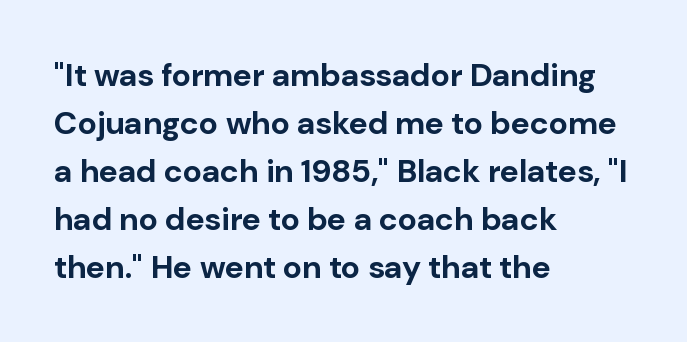
The image shows 32 px bold sans-serif type, upright; set left-aligned, normal line spacing (1.5x), normal letter spacing, not underlined; low stroke contrast and a medium x-height.
